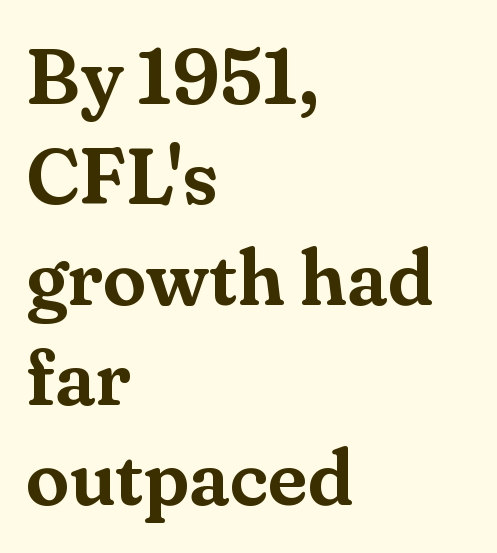
{"serif": "yes", "italic": "no", "width": "normal", "stroke_contrast": "medium", "x_height": "small", "monospaced": "no", "underline": "no", "align": "left", "line_spacing": "normal", "line_spacing_ratio": 1.27, "letter_spacing": "normal", "letter_spacing_em": 0.0, "glyph_px": 79}
